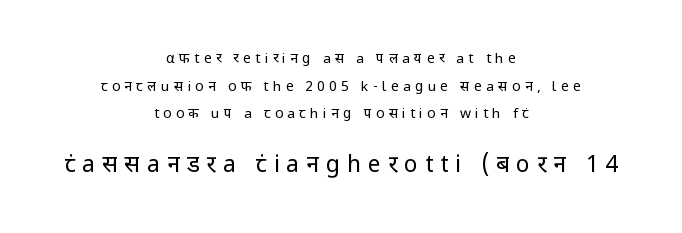
The image shows 23 px text type, upright; set centered, loose line spacing (1.97x), unusually wide letter spacing (+0.3 em), not underlined; the second (bottom) block is 1.64x larger.
